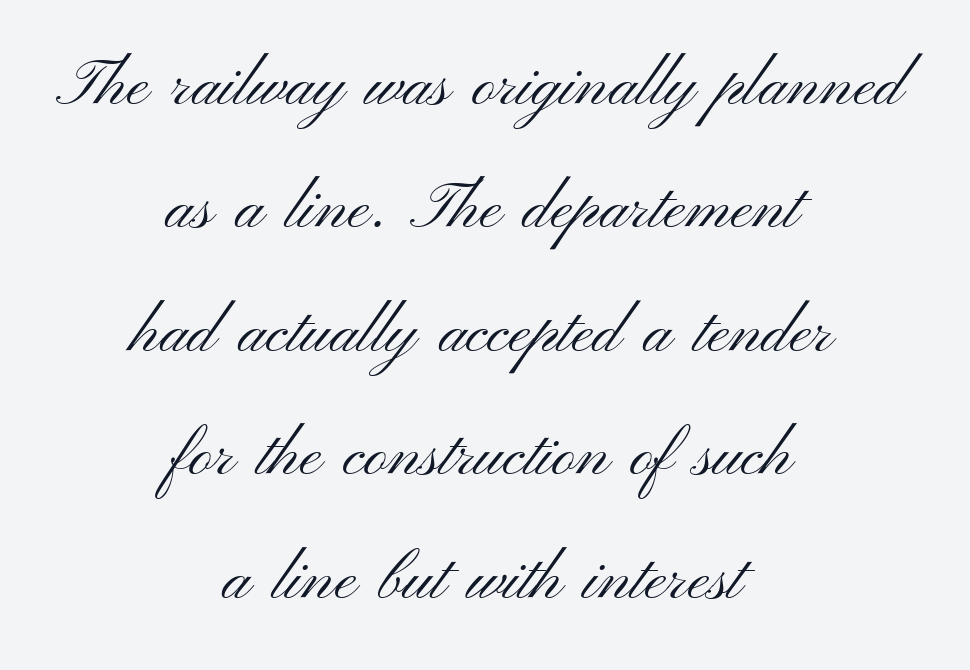
Q: Is the text bold? A: No.
Q: Is the text italic (slanted)? A: Yes.
Q: Is the typeface a serif or a sans-serif typeface? A: Sans-serif.
Q: Is the text underlined? A: No.
Q: How is the paragraph aligned? A: Centered.
Q: Is the spacing between letters normal or unusually wide? A: Normal.
Q: Is the spacing between lines tight, normal or loose? A: Loose.
Q: Width (condensed, normal, or wide)? A: Wide.
Q: Stroke contrast? A: Medium.
Q: x-height? A: Small.
Q: Monospaced? A: No.
